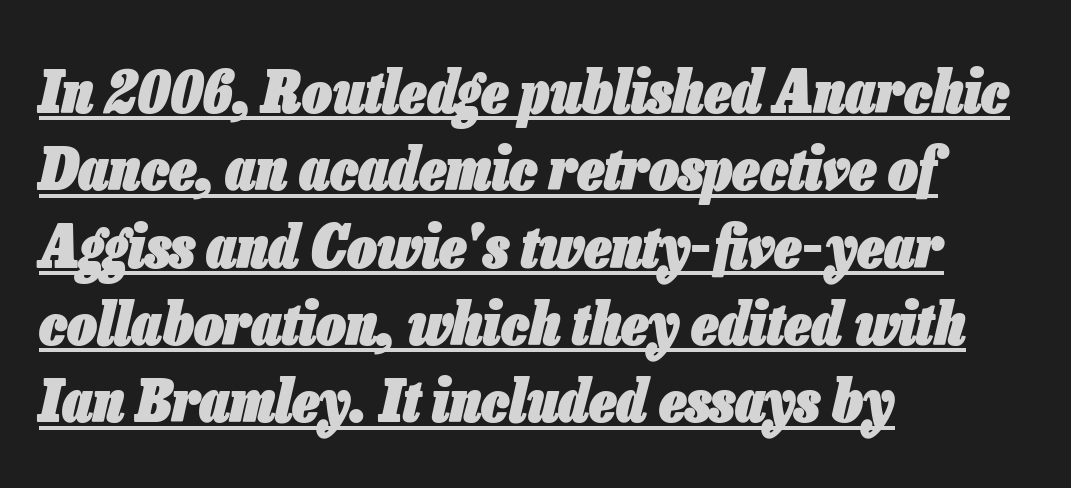
Q: Is the text bold? A: Yes.
Q: Is the text italic (slanted)? A: Yes, it leans right by about 13 degrees.
Q: Is the text underlined? A: Yes.
Q: How is the paragraph aligned? A: Left-aligned.
Q: Is the spacing between letters normal or unusually wide? A: Normal.
Q: Is the spacing between lines tight, normal or loose? A: Normal.
Q: Width (condensed, normal, or wide)? A: Condensed.
Q: Stroke contrast? A: Low.
Q: x-height? A: Medium.
Q: Monospaced? A: No.
